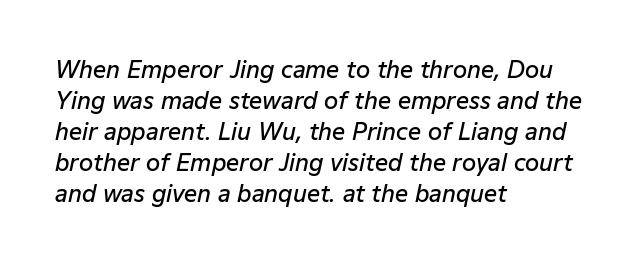
Look at the stroke-to-counter ratio: somewhat heavy, a semibold. Standard letterfit; no display-style spreading of the glyphs. Each line starts at the same left margin while the right side varies. This rendering features lettering with no underline.
